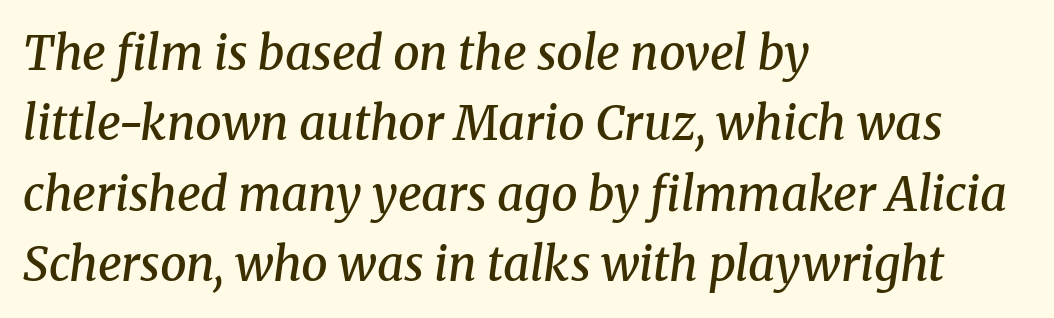
Q: Is the text bold? A: Semi-bold.
Q: Is the text italic (slanted)? A: Yes, it leans right by about 8 degrees.
Q: Is the typeface a serif or a sans-serif typeface? A: Serif.
Q: Is the text underlined? A: No.
Q: How is the paragraph aligned? A: Left-aligned.
Q: Is the spacing between letters normal or unusually wide? A: Normal.
Q: Is the spacing between lines tight, normal or loose? A: Normal.
Q: Width (condensed, normal, or wide)? A: Normal.
Q: Stroke contrast? A: Medium.
Q: x-height? A: Medium.
Q: Monospaced? A: No.
